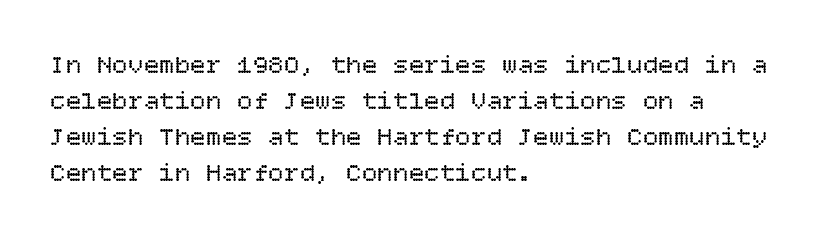
The characters are drawn with everyday or finer stroke widths. Line beginnings align vertically; line endings do not. Rule under the text: the space is simply empty. Words appear dense and cohesive because spacing is normal. Whoever set this chose a conventional vertical rhythm. Rendered with straight, roman letterforms.
